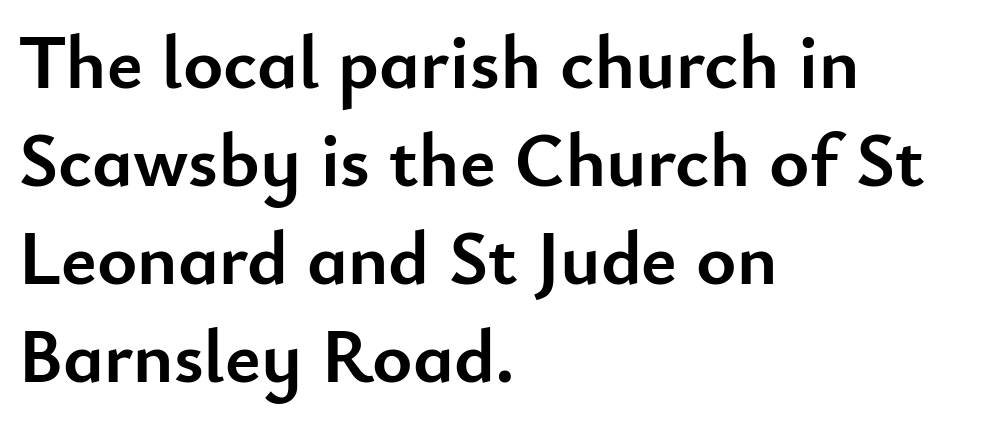
Varying glyph widths throughout — classic text-font behaviour. The axis of the letterforms is exactly vertical. The typesetter chose a ragged-right arrangement here. The face used here is rendered with its standard letterfit. Is there much room between lines? A standard amount, neither cramped nor airy.
